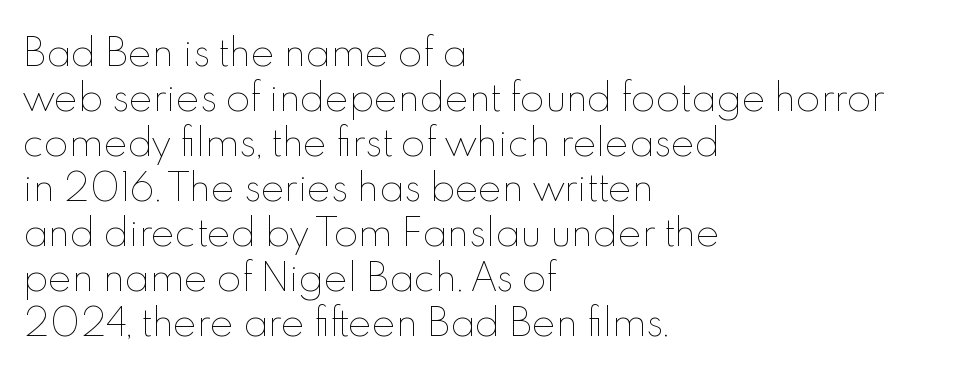
Q: Is the text bold? A: No.
Q: Is the text italic (slanted)? A: No, it is upright.
Q: Is the text underlined? A: No.
Q: How is the paragraph aligned? A: Left-aligned.
Q: Is the spacing between letters normal or unusually wide? A: Normal.
Q: Is the spacing between lines tight, normal or loose? A: Normal.
Q: Width (condensed, normal, or wide)? A: Normal.
Q: x-height? A: Small.
Q: Monospaced? A: No.
